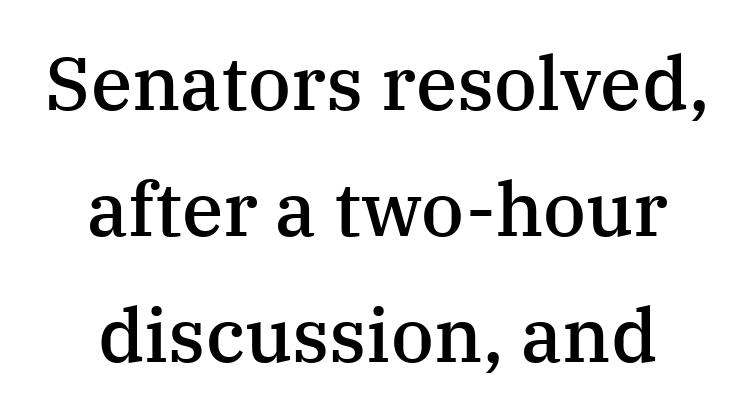
The image shows 75 px semibold serif type, upright; set centered, normal line spacing (1.68x), normal letter spacing, not underlined; medium stroke contrast and a medium x-height.
